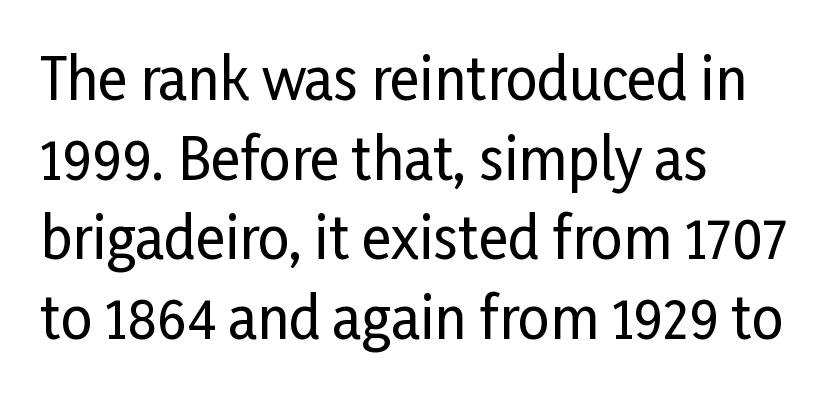
A typesetter would call this leading conventional body-copy spacing. The font family rendered here belongs to the sans-serif group. Lines of text with bare space underneath. Between one letter and the next there's only the usual sliver of space.
